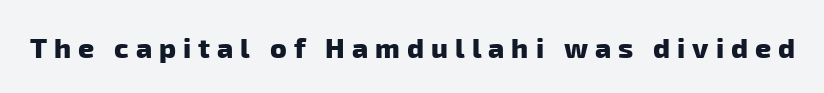
The image shows 28 px heavy sans-serif type; set unusually wide letter spacing (+0.25 em), not underlined; low stroke contrast and a medium x-height.
